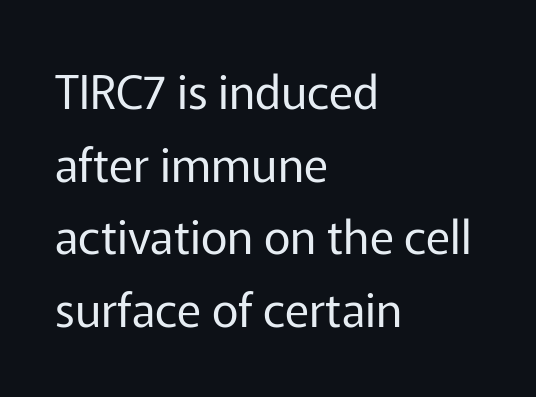
Q: Is the text bold? A: No.
Q: Is the text italic (slanted)? A: No, it is upright.
Q: Is the typeface a serif or a sans-serif typeface? A: Sans-serif.
Q: Is the text underlined? A: No.
Q: How is the paragraph aligned? A: Left-aligned.
Q: Is the spacing between letters normal or unusually wide? A: Normal.
Q: Is the spacing between lines tight, normal or loose? A: Normal.
Q: Width (condensed, normal, or wide)? A: Normal.
Q: Stroke contrast? A: Low.
Q: x-height? A: Medium.
Q: Monospaced? A: No.
